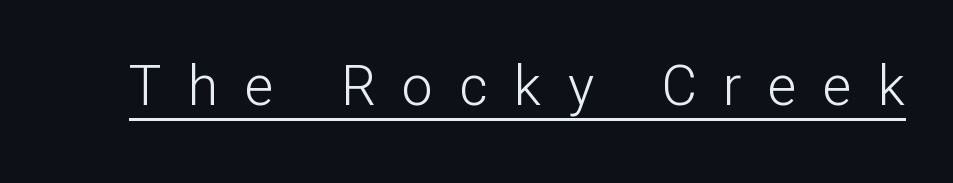
{"serif": "no", "italic": "no", "bold": "no", "weight": "light", "width": "normal", "stroke_contrast": "low", "x_height": "medium", "monospaced": "no", "underline": "yes", "letter_spacing": "wide", "letter_spacing_em": 0.48, "glyph_px": 55}
